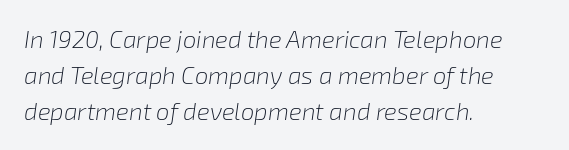
The image shows 24 px text type, italic (leaning right); set left-aligned, normal line spacing (1.51x), normal letter spacing, not underlined.
